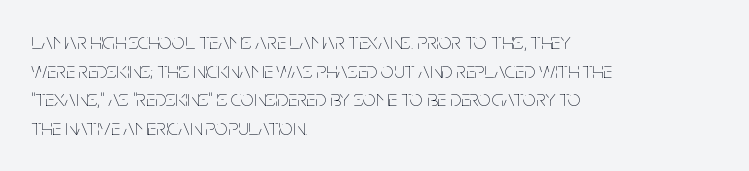
{"italic": "no", "bold": "no", "underline": "no", "align": "left", "line_spacing": "normal", "line_spacing_ratio": 1.25, "letter_spacing": "normal", "letter_spacing_em": 0.0, "glyph_px": 23}
